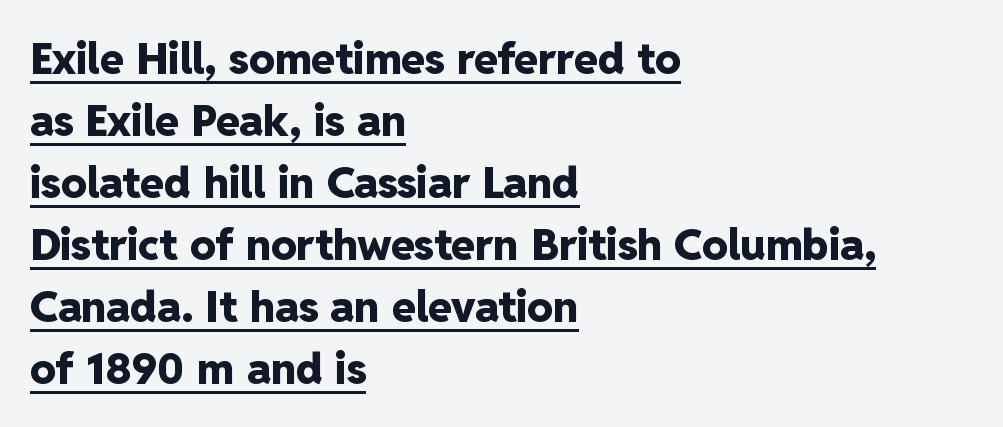
A dark, heavy texture on the line: the type is bold. These lines are composed in type without serifs. You could call the tracking neutral — neither tight nor loose. It's the straight-up-and-down kind of type. Emphasis is given by a line drawn under the lettering. Alignment: flush left.
